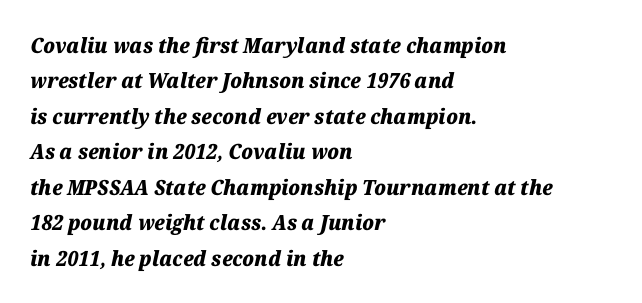
The image shows 21 px bold type, italic (leaning right); set left-aligned, normal line spacing (1.69x), normal letter spacing, not underlined.
